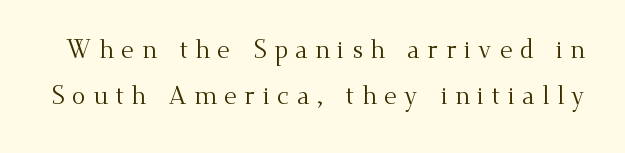
Quick note: not italic, upright. The face used here is rendered with a markedly widened letterfit. The typeface has the unassuming heft of standard copy or less. Beneath every word, the page is bare.
